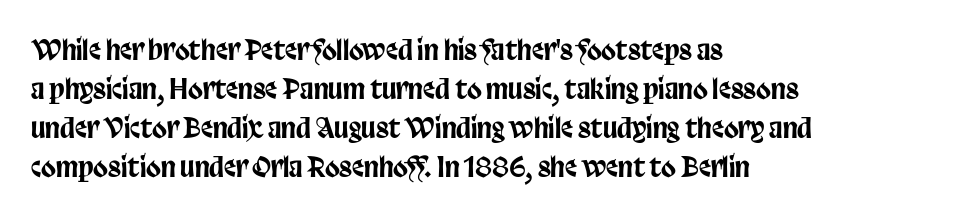
Evenly set lines give the paragraph a standard silhouette. What stands out about the letter spacing? Nothing — it is the standard amount. Glance below the letters and you will spot only blank space. The compositor pushed each line to the left boundary. The axis of the letterforms is exactly vertical.
